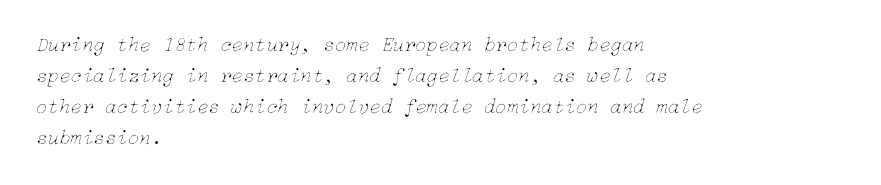
The image shows 21 px text type, italic (leaning right); set left-aligned, normal line spacing (1.47x), normal letter spacing, not underlined.
